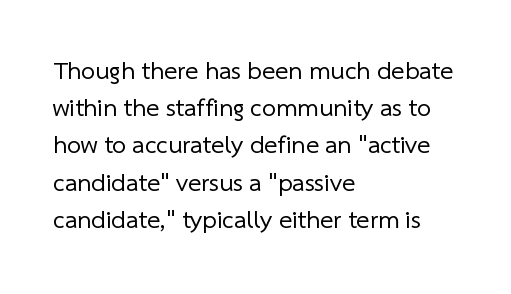
{"bold": "no", "underline": "no", "align": "left", "line_spacing": "normal", "line_spacing_ratio": 1.49, "letter_spacing": "normal", "letter_spacing_em": 0.0, "glyph_px": 25}
